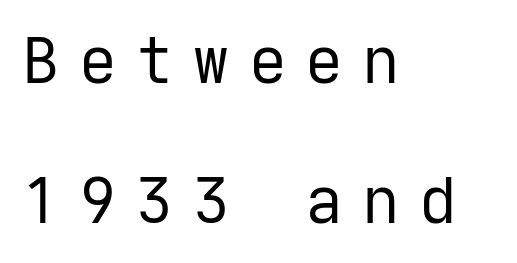
{"serif": "no", "italic": "no", "bold": "no", "weight": "regular", "width": "normal", "stroke_contrast": "low", "x_height": "medium", "underline": "no", "align": "left", "line_spacing": "loose", "line_spacing_ratio": 2.22, "letter_spacing": "wide", "letter_spacing_em": 0.3, "glyph_px": 63}
